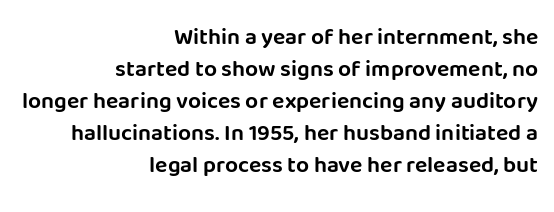
{"italic": "no", "underline": "no", "align": "right", "line_spacing": "normal", "line_spacing_ratio": 1.39, "letter_spacing": "normal", "letter_spacing_em": 0.0, "glyph_px": 23}
